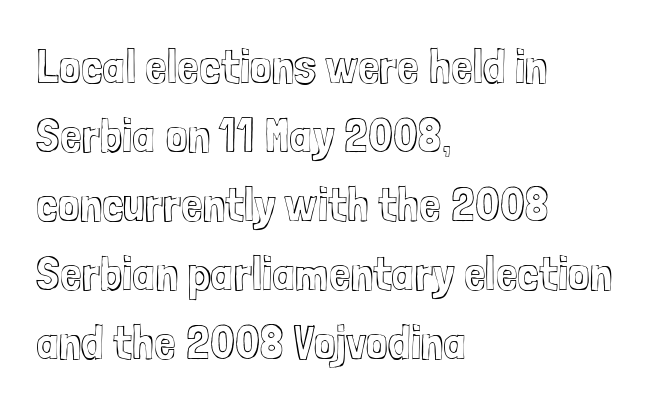
{"italic": "no", "width": "condensed", "x_height": "medium", "monospaced": "no", "underline": "no", "align": "left", "line_spacing": "normal", "line_spacing_ratio": 1.41, "letter_spacing": "normal", "letter_spacing_em": 0.0, "glyph_px": 49}
